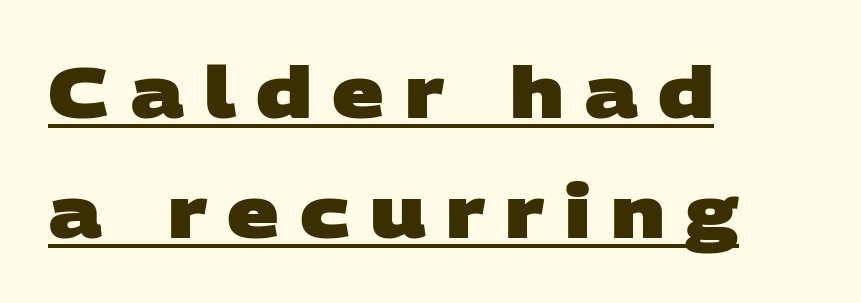
Q: Is the text bold? A: Yes.
Q: Is the typeface a serif or a sans-serif typeface? A: Sans-serif.
Q: Is the text underlined? A: Yes.
Q: How is the paragraph aligned? A: Left-aligned.
Q: Is the spacing between letters normal or unusually wide? A: Unusually wide.
Q: Is the spacing between lines tight, normal or loose? A: Normal.
Q: Width (condensed, normal, or wide)? A: Wide.
Q: Stroke contrast? A: Low.
Q: x-height? A: Large.
Q: Monospaced? A: No.
